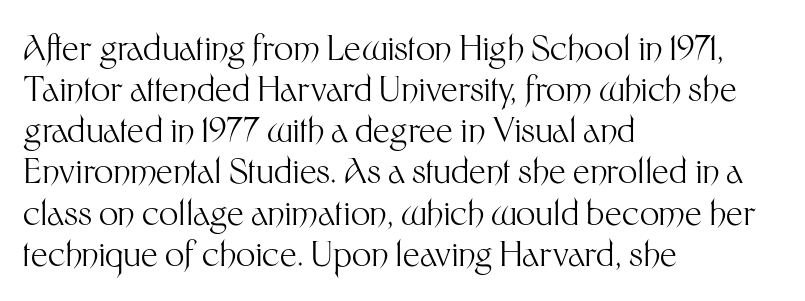
The image shows 34 px light sans-serif type, upright; set left-aligned, line spacing 1.21x, normal letter spacing, not underlined; medium stroke contrast and a medium x-height.
